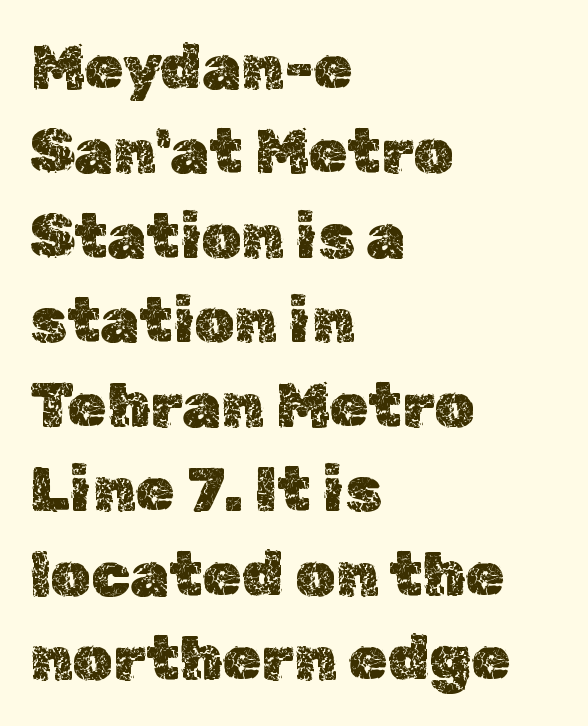
Q: Is the text italic (slanted)? A: No, it is upright.
Q: Is the text underlined? A: No.
Q: How is the paragraph aligned? A: Left-aligned.
Q: Is the spacing between letters normal or unusually wide? A: Normal.
Q: Is the spacing between lines tight, normal or loose? A: Normal.
Q: Width (condensed, normal, or wide)? A: Normal.
Q: x-height? A: Medium.
Q: Monospaced? A: No.
